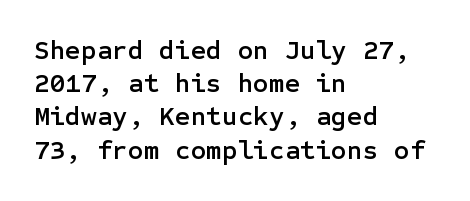
The image shows 27 px text type, upright; set left-aligned, line spacing 1.23x, normal letter spacing, not underlined.
